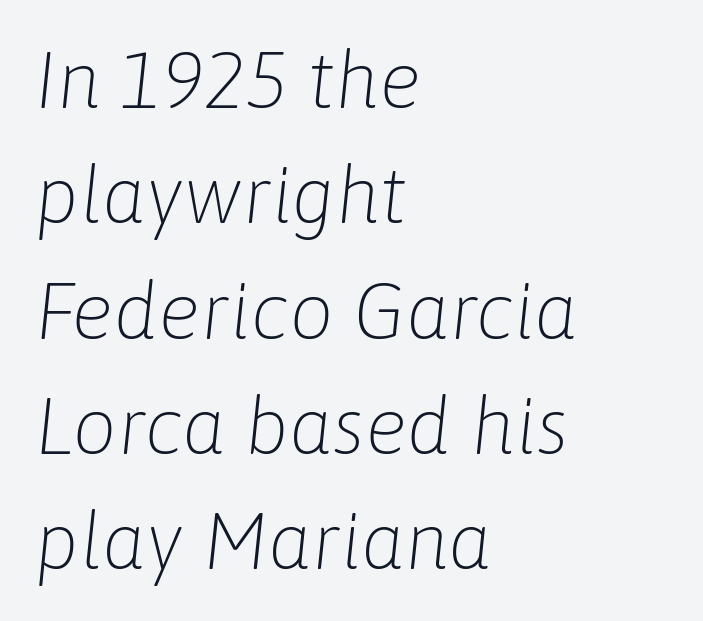
Q: Is the text bold? A: No.
Q: Is the text italic (slanted)? A: Yes, it leans right by about 6 degrees.
Q: Is the text underlined? A: No.
Q: How is the paragraph aligned? A: Left-aligned.
Q: Is the spacing between letters normal or unusually wide? A: Normal.
Q: Is the spacing between lines tight, normal or loose? A: Normal.
Q: Width (condensed, normal, or wide)? A: Normal.
Q: Stroke contrast? A: Low.
Q: x-height? A: Medium.
Q: Monospaced? A: No.
